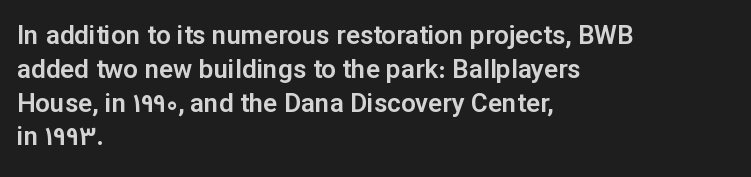
{"italic": "no", "underline": "no", "align": "left", "line_spacing": "normal", "line_spacing_ratio": 1.3, "letter_spacing": "normal", "letter_spacing_em": 0.0, "glyph_px": 26}
